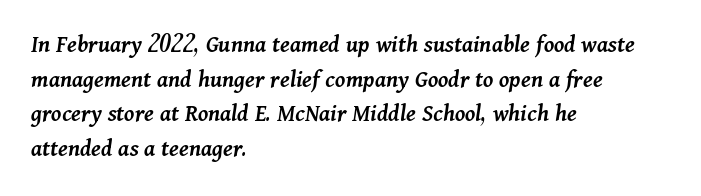
{"italic": "yes", "lean": "right", "slant_degrees": 11, "bold": "semi", "underline": "no", "align": "left", "line_spacing": "normal", "line_spacing_ratio": 1.39, "letter_spacing": "normal", "letter_spacing_em": 0.0, "glyph_px": 25}
